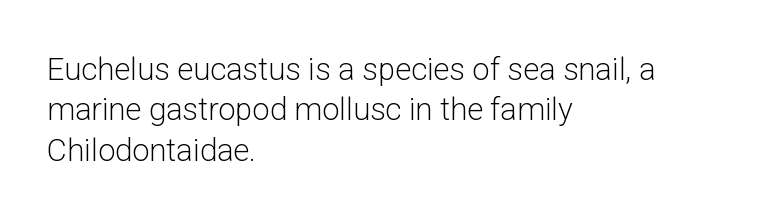
Here the designer chose a conventional face with non-uniform glyph widths. Notice how the stems are strictly vertical — no italics here. Heaviness? Minimal to ordinary, like unemphasized prose. Typeset ragged right — the left edge is the straight one. Note: no serifs on the glyphs.
